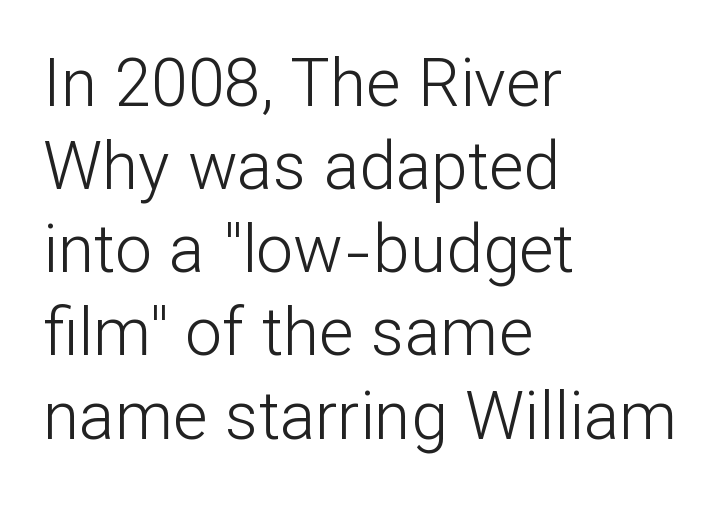
The image shows 66 px light sans-serif type, upright; set left-aligned, normal line spacing (1.26x), normal letter spacing, not underlined; low stroke contrast and a medium x-height.
